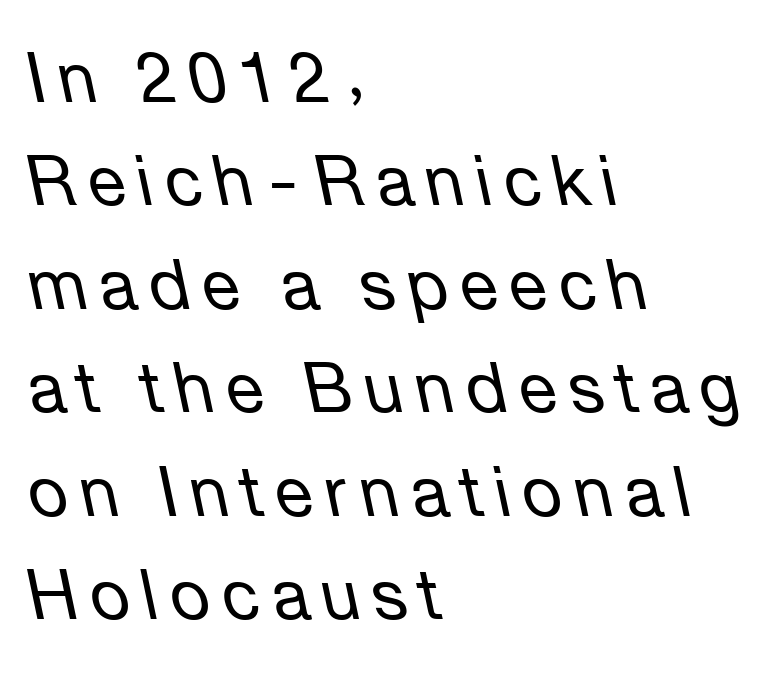
{"italic": "yes", "lean": "left", "slant_degrees": 12, "bold": "no", "weight": "regular", "width": "normal", "stroke_contrast": "low", "x_height": "medium", "monospaced": "no", "underline": "no", "align": "left", "line_spacing": "normal", "line_spacing_ratio": 1.5, "glyph_px": 69}
